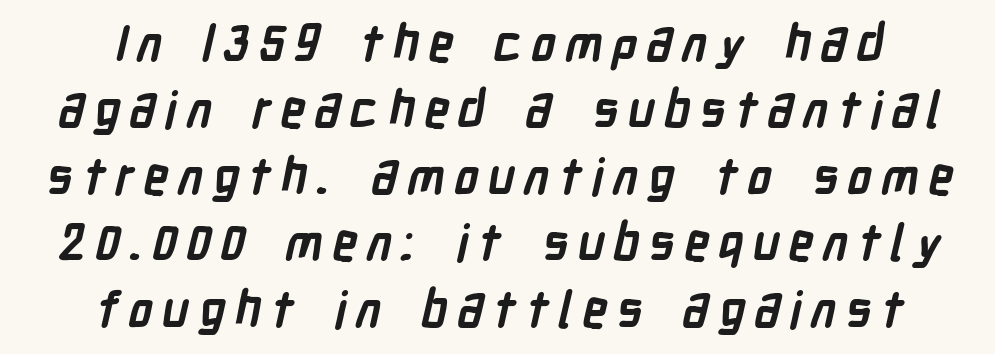
The image shows 50 px semibold, condensed sans-serif type; set centered, normal line spacing (1.33x), not underlined; low stroke contrast and a medium x-height.
